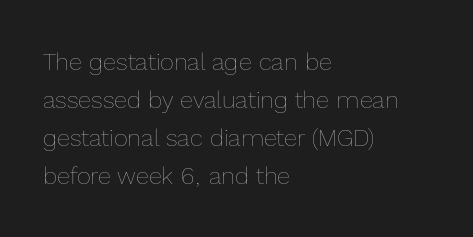
{"italic": "no", "bold": "no", "underline": "no", "align": "left", "line_spacing": "normal", "line_spacing_ratio": 1.59, "letter_spacing": "normal", "letter_spacing_em": 0.0, "glyph_px": 24}
